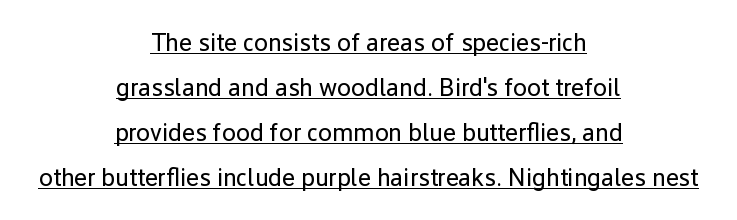
{"italic": "no", "bold": "no", "underline": "yes", "align": "center", "line_spacing_ratio": 1.8, "letter_spacing": "normal", "letter_spacing_em": 0.0, "glyph_px": 25}
